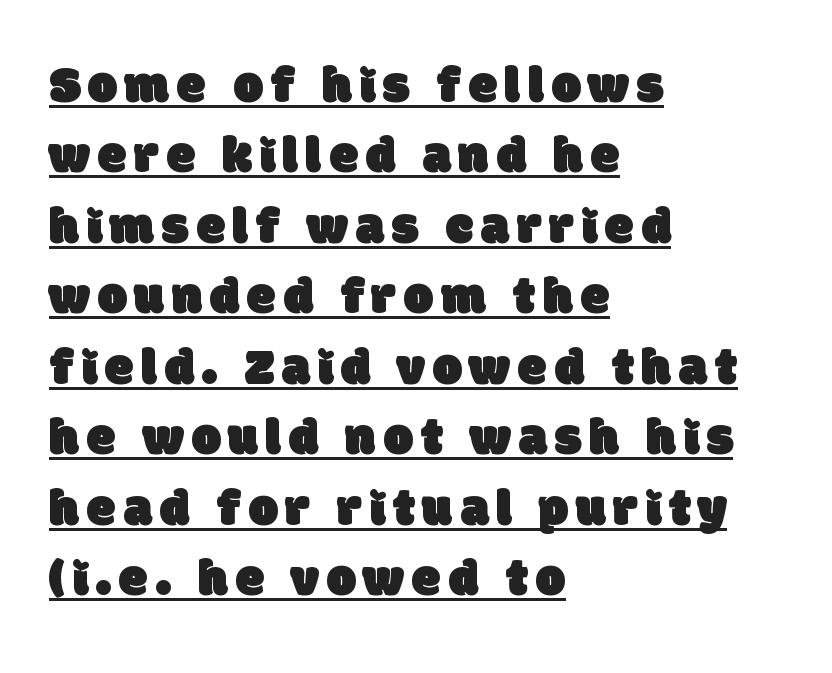
{"serif": "no", "width": "normal", "stroke_contrast": "low", "x_height": "large", "monospaced": "no", "underline": "yes", "align": "left", "line_spacing": "normal", "line_spacing_ratio": 1.33, "glyph_px": 53}
